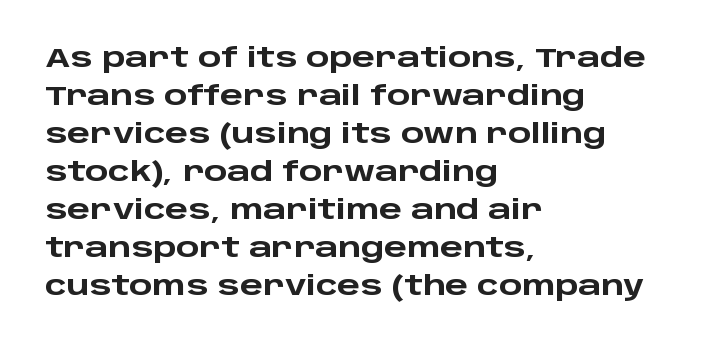
Q: Is the text bold? A: Yes.
Q: Is the text italic (slanted)? A: No, it is upright.
Q: Is the text underlined? A: No.
Q: How is the paragraph aligned? A: Left-aligned.
Q: Is the spacing between letters normal or unusually wide? A: Normal.
Q: Is the spacing between lines tight, normal or loose? A: Normal.
